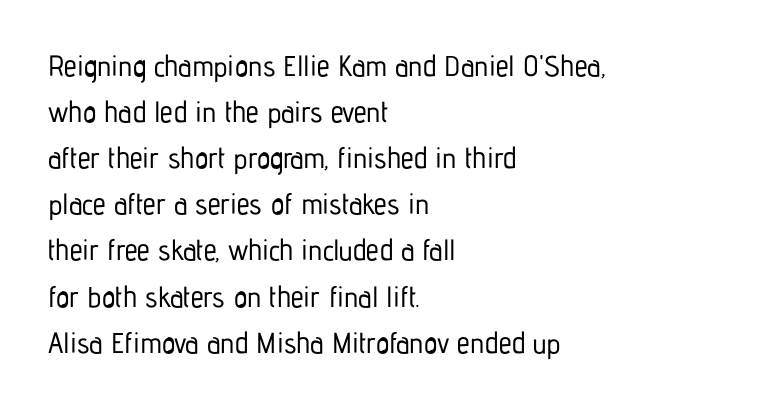
Letter spacing: default. Rule under the text: the space is simply empty. A typesetter would mark this as roman, not italic. Do the characters align in a grid? No, the font is proportional.
